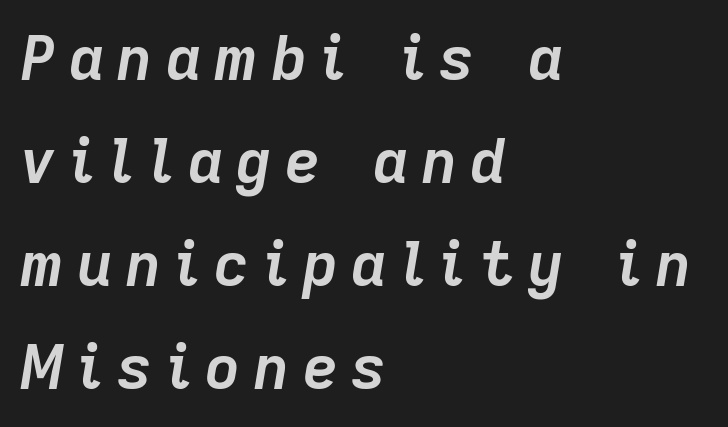
The image shows 61 px semibold type, italic (leaning right); set left-aligned, normal line spacing (1.69x), unusually wide letter spacing (+0.22 em), not underlined; low stroke contrast and a medium x-height.
